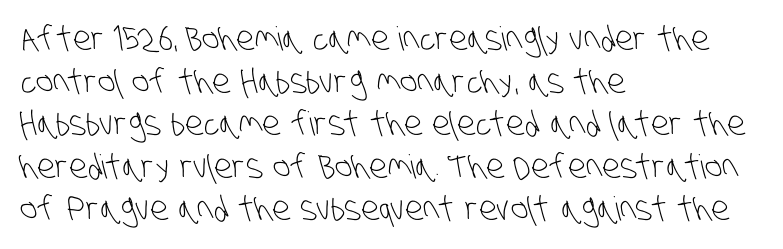
The image shows 33 px light, condensed sans-serif type; set left-aligned, normal line spacing (1.29x), normal letter spacing, not underlined; low stroke contrast and a large x-height.
